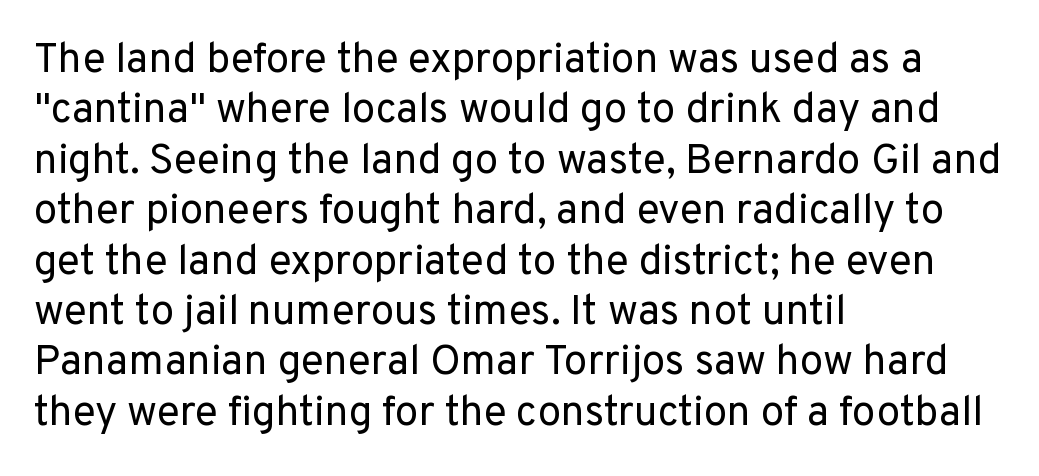
The image shows 42 px regular-weight sans-serif type, upright; set left-aligned, line spacing 1.2x, normal letter spacing, not underlined; low stroke contrast and a medium x-height.
